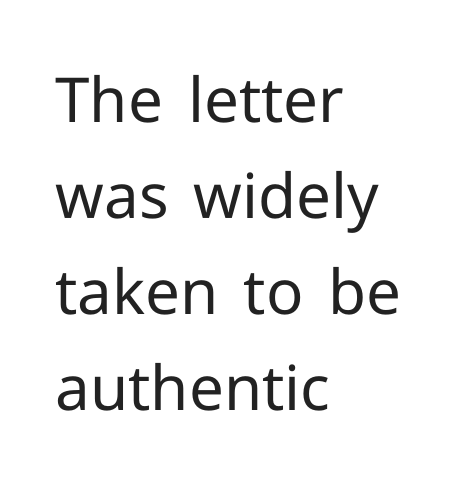
Q: Is the text bold? A: No.
Q: Is the text italic (slanted)? A: No, it is upright.
Q: Is the typeface a serif or a sans-serif typeface? A: Sans-serif.
Q: Is the text underlined? A: No.
Q: How is the paragraph aligned? A: Left-aligned.
Q: Is the spacing between letters normal or unusually wide? A: Normal.
Q: Is the spacing between lines tight, normal or loose? A: Normal.
Q: Width (condensed, normal, or wide)? A: Normal.
Q: Stroke contrast? A: Low.
Q: x-height? A: Medium.
Q: Monospaced? A: No.
